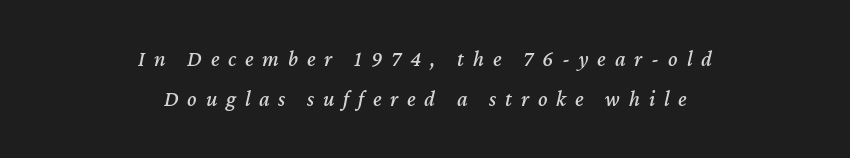
The image shows 22 px text type, italic (leaning right); set centered, line spacing 1.84x, unusually wide letter spacing (+0.4 em), not underlined.
